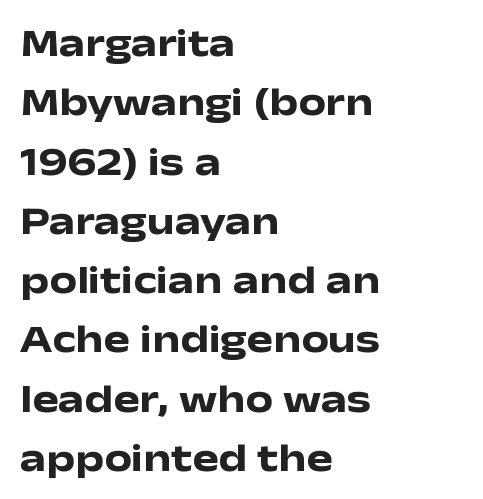
{"serif": "no", "italic": "no", "bold": "yes", "weight": "heavy", "width": "wide", "stroke_contrast": "low", "x_height": "medium", "monospaced": "no", "underline": "no", "align": "left", "line_spacing": "normal", "line_spacing_ratio": 1.52, "letter_spacing": "normal", "letter_spacing_em": 0.0, "glyph_px": 39}
